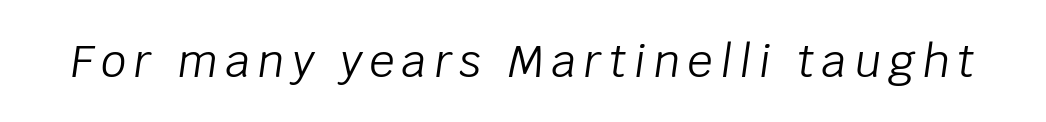
No letter is thick-stroked: the sample isn't bold. Letters rest on an invisible, unmarked baseline. The specimen reads as italic at a glance. Think of a printed novel: that variable character pitch is what you see here.
